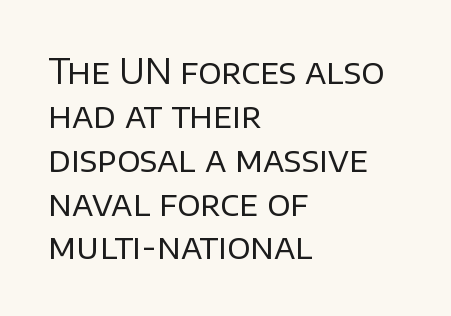
The image shows 34 px regular-weight sans-serif type, upright; set left-aligned, normal line spacing (1.29x), normal letter spacing, not underlined; low stroke contrast and a large x-height.
